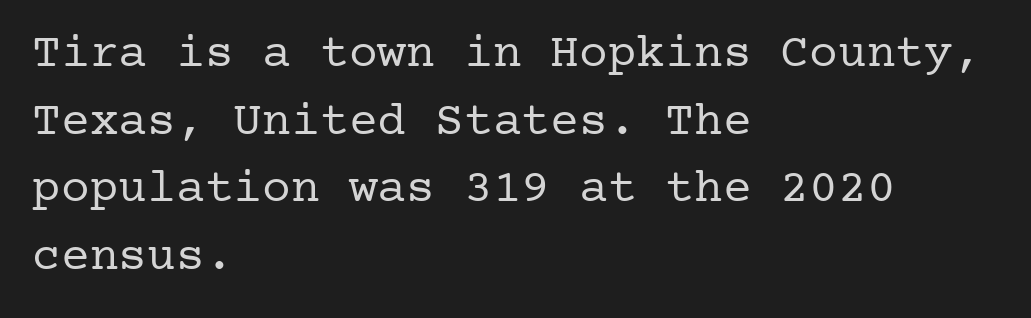
Q: Is the text bold? A: No.
Q: Is the text italic (slanted)? A: No, it is upright.
Q: Is the typeface a serif or a sans-serif typeface? A: Serif.
Q: Is the text underlined? A: No.
Q: How is the paragraph aligned? A: Left-aligned.
Q: Is the spacing between letters normal or unusually wide? A: Normal.
Q: Is the spacing between lines tight, normal or loose? A: Normal.
Q: Width (condensed, normal, or wide)? A: Normal.
Q: Stroke contrast? A: Low.
Q: x-height? A: Medium.
